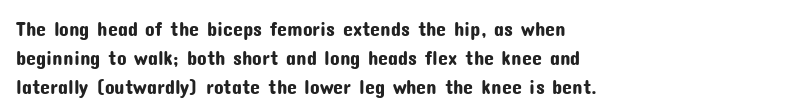
{"italic": "no", "underline": "no", "align": "left", "line_spacing": "normal", "line_spacing_ratio": 1.45, "letter_spacing": "normal", "letter_spacing_em": 0.0, "glyph_px": 20}
